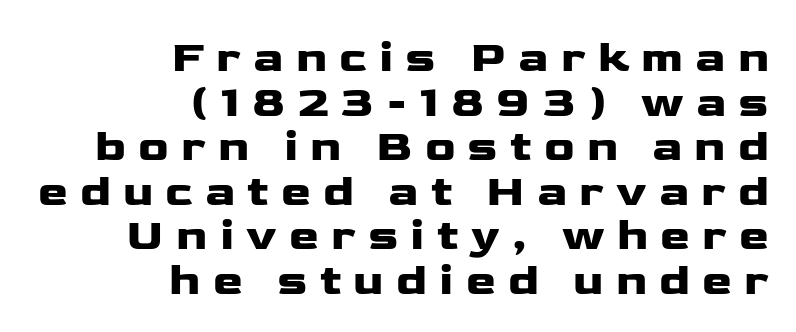
Q: Is the text italic (slanted)? A: No, it is upright.
Q: Is the typeface a serif or a sans-serif typeface? A: Sans-serif.
Q: Is the text underlined? A: No.
Q: How is the paragraph aligned? A: Right-aligned.
Q: Is the spacing between letters normal or unusually wide? A: Unusually wide.
Q: Is the spacing between lines tight, normal or loose? A: Tight.
Q: Width (condensed, normal, or wide)? A: Wide.
Q: Stroke contrast? A: Low.
Q: x-height? A: Medium.
Q: Monospaced? A: No.
